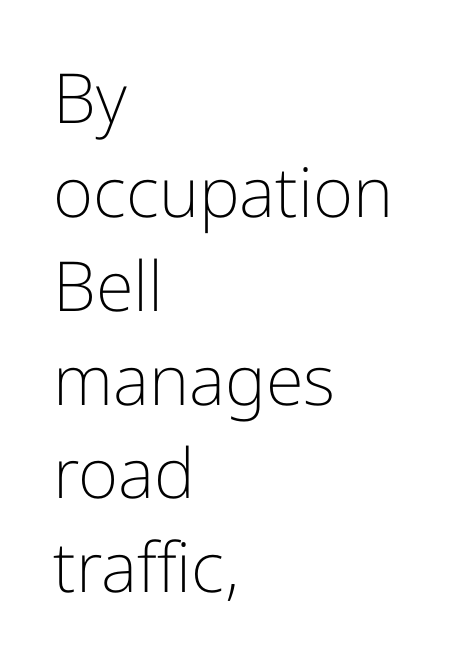
Q: Is the text bold? A: No.
Q: Is the text italic (slanted)? A: No, it is upright.
Q: Is the typeface a serif or a sans-serif typeface? A: Sans-serif.
Q: Is the text underlined? A: No.
Q: How is the paragraph aligned? A: Left-aligned.
Q: Is the spacing between letters normal or unusually wide? A: Normal.
Q: Is the spacing between lines tight, normal or loose? A: Normal.
Q: Width (condensed, normal, or wide)? A: Normal.
Q: Stroke contrast? A: Low.
Q: x-height? A: Medium.
Q: Monospaced? A: No.
